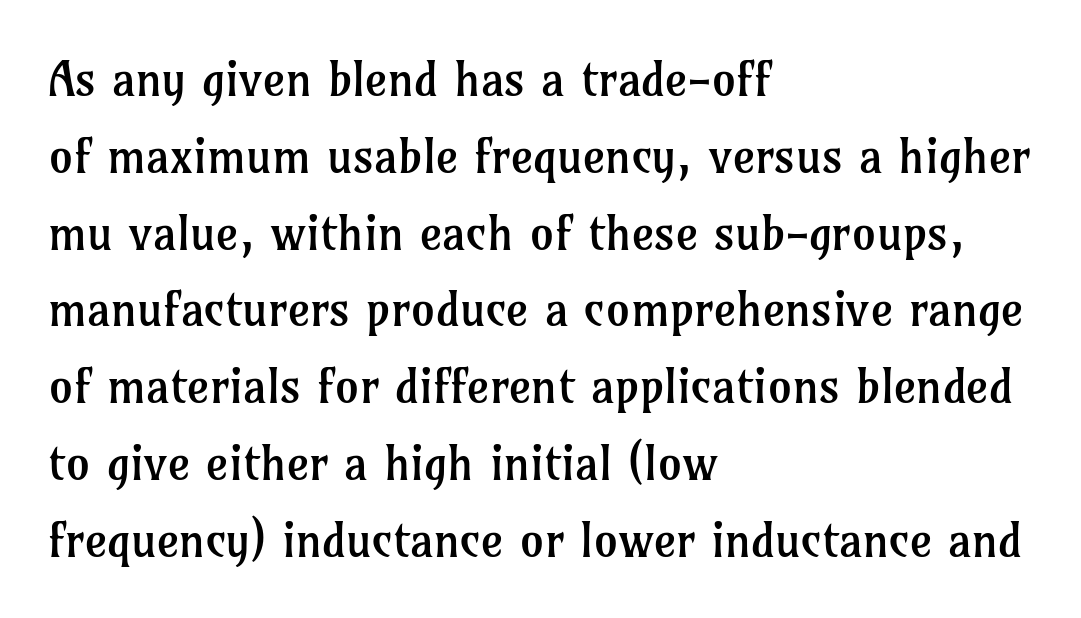
{"serif": "yes", "italic": "no", "bold": "no", "weight": "regular", "width": "normal", "stroke_contrast": "low", "x_height": "medium", "monospaced": "no", "underline": "no", "align": "left", "line_spacing": "normal", "line_spacing_ratio": 1.6, "letter_spacing": "normal", "letter_spacing_em": 0.0, "glyph_px": 48}
